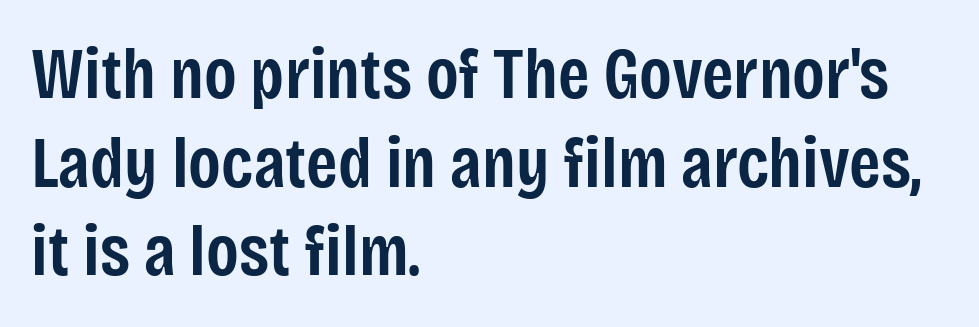
{"serif": "no", "italic": "no", "bold": "semi", "weight": "semibold", "width": "condensed", "stroke_contrast": "low", "x_height": "large", "monospaced": "no", "underline": "no", "align": "left", "line_spacing_ratio": 1.23, "letter_spacing": "normal", "letter_spacing_em": 0.0, "glyph_px": 72}
